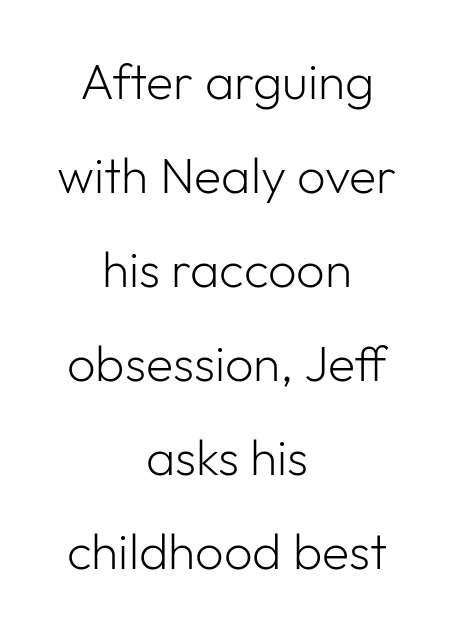
{"serif": "no", "italic": "no", "bold": "no", "weight": "light", "width": "normal", "stroke_contrast": "low", "x_height": "medium", "monospaced": "no", "underline": "no", "align": "center", "line_spacing_ratio": 1.88, "letter_spacing": "normal", "letter_spacing_em": 0.0, "glyph_px": 50}
